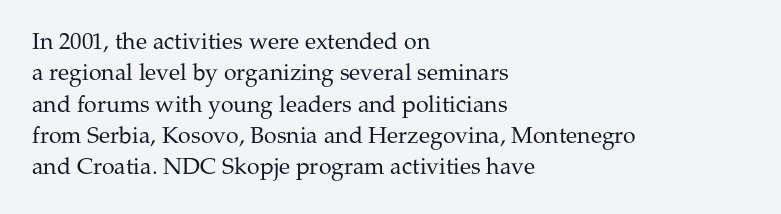
Q: Is the text bold? A: No.
Q: Is the text italic (slanted)? A: No, it is upright.
Q: Is the text underlined? A: No.
Q: How is the paragraph aligned? A: Left-aligned.
Q: Is the spacing between letters normal or unusually wide? A: Normal.
Q: Is the spacing between lines tight, normal or loose? A: Normal.
